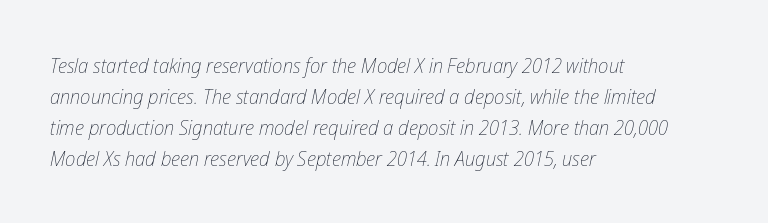
The image shows 21 px text type, italic (leaning right); set left-aligned, normal line spacing (1.47x), normal letter spacing, not underlined.
